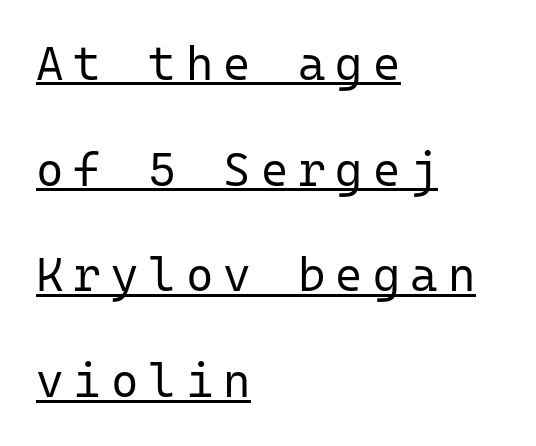
The image shows 47 px regular-weight sans-serif type, upright, monospaced; set left-aligned, loose line spacing (2.25x), unusually wide letter spacing (+0.21 em), underlined; low stroke contrast and a medium x-height.
